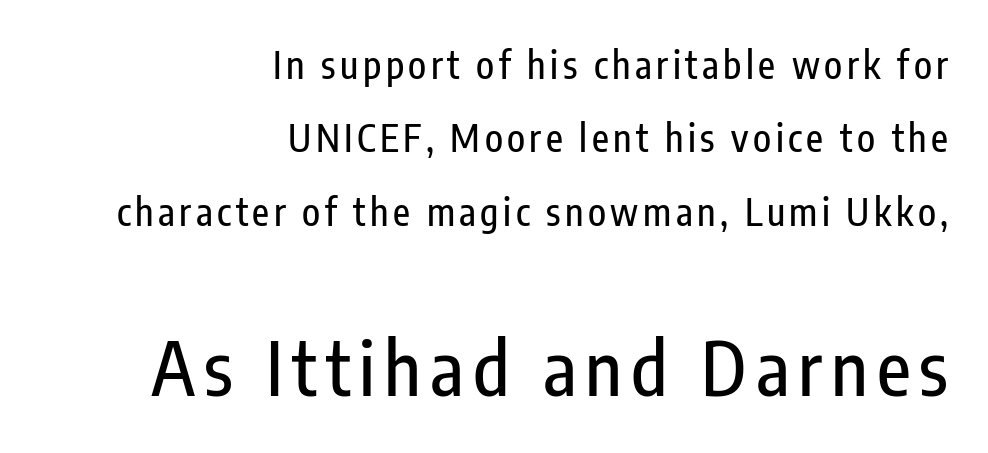
Whoever set this chose breathing room over compactness in the vertical rhythm. Typesetter's note — lower block bumped up in size, upper block left smaller. Character widths vary here, with narrow letters taking less room than wide ones. Type without underlining.
